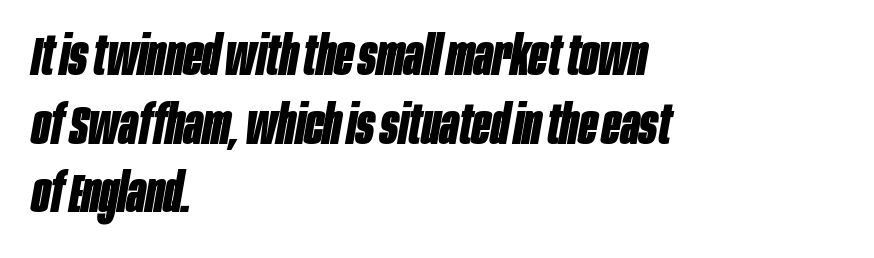
The passage shown stacks its lines at a standard gap. Does the copy run flush right? No — it runs flush left. The whole block is typeset with a tilt. Varying glyph widths throughout — classic text-font behaviour.
